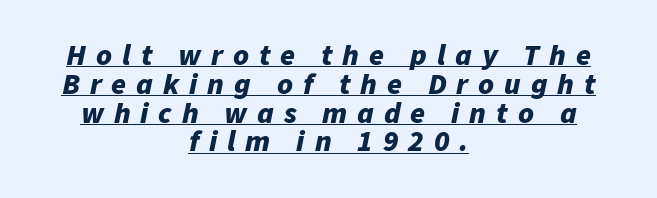
The image shows 30 px bold type, italic (leaning right); set centered, tight line spacing (0.96x), unusually wide letter spacing (+0.33 em), underlined; low stroke contrast and a medium x-height.
